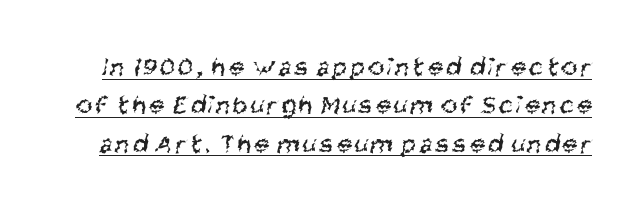
{"bold": "no", "underline": "yes", "line_spacing": "normal", "line_spacing_ratio": 1.42, "glyph_px": 27}
